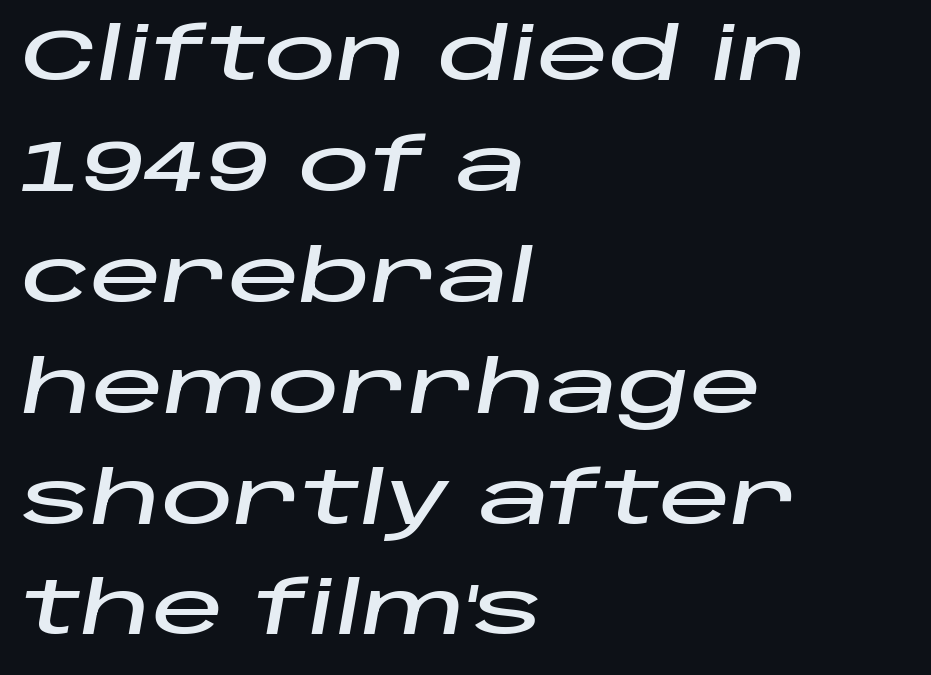
The image shows 72 px wide type, italic (leaning right); set left-aligned, normal line spacing (1.54x), normal letter spacing, not underlined; low stroke contrast and a large x-height.
